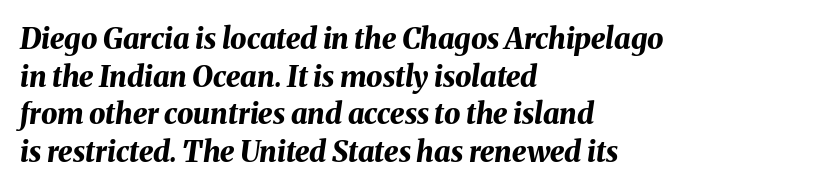
Q: Is the text bold? A: Yes.
Q: Is the text italic (slanted)? A: Yes, it leans right by about 8 degrees.
Q: Is the text underlined? A: No.
Q: How is the paragraph aligned? A: Left-aligned.
Q: Is the spacing between letters normal or unusually wide? A: Normal.
Q: Is the spacing between lines tight, normal or loose? A: Normal.
Q: Width (condensed, normal, or wide)? A: Normal.
Q: Stroke contrast? A: Medium.
Q: x-height? A: Medium.
Q: Monospaced? A: No.
